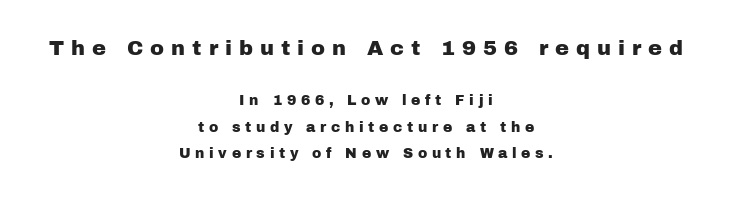
The image shows 21 px text type, upright; set centered, loose line spacing (1.91x), unusually wide letter spacing (+0.33 em), not underlined; the first (top) block is 1.5x larger.
